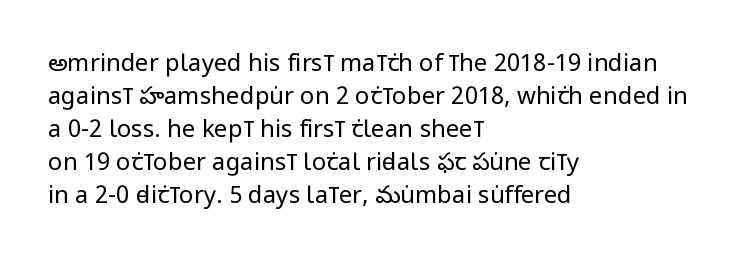
These lines stack with their left ends in a neat column. Letters rest on an invisible, unmarked baseline. The lines sit at an ordinary, default distance from one another. The type sits square on the baseline with zero lean. No letter is thick-stroked: the sample isn't bold. Default kerning and tracking; the words read as compact shapes.
